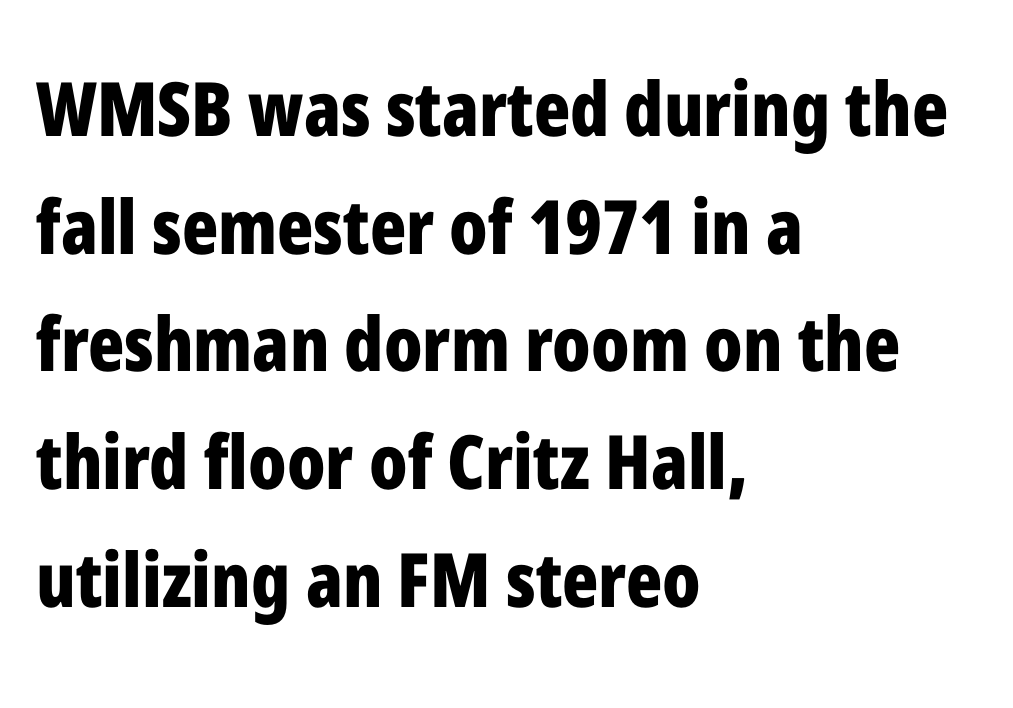
Q: Is the text bold? A: Yes.
Q: Is the text italic (slanted)? A: No, it is upright.
Q: Is the typeface a serif or a sans-serif typeface? A: Sans-serif.
Q: Is the text underlined? A: No.
Q: How is the paragraph aligned? A: Left-aligned.
Q: Is the spacing between letters normal or unusually wide? A: Normal.
Q: Is the spacing between lines tight, normal or loose? A: Normal.
Q: Width (condensed, normal, or wide)? A: Condensed.
Q: Stroke contrast? A: Low.
Q: x-height? A: Medium.
Q: Monospaced? A: No.
